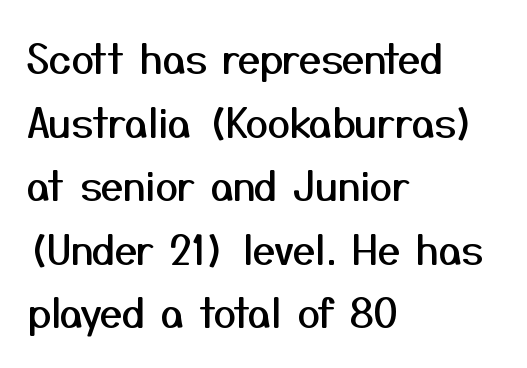
Q: Is the text italic (slanted)? A: No, it is upright.
Q: Is the typeface a serif or a sans-serif typeface? A: Sans-serif.
Q: Is the text underlined? A: No.
Q: How is the paragraph aligned? A: Left-aligned.
Q: Is the spacing between letters normal or unusually wide? A: Normal.
Q: Is the spacing between lines tight, normal or loose? A: Normal.
Q: Width (condensed, normal, or wide)? A: Normal.
Q: Stroke contrast? A: Medium.
Q: x-height? A: Medium.
Q: Monospaced? A: No.
